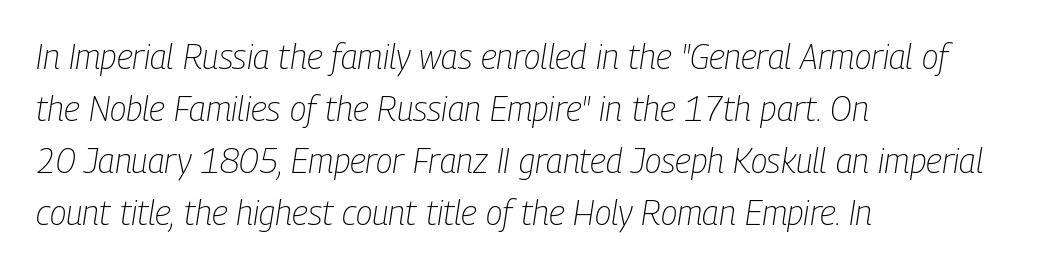
The image shows 34 px light, condensed type, italic (leaning right); set left-aligned, normal line spacing (1.53x), normal letter spacing, not underlined; low stroke contrast and a medium x-height.
